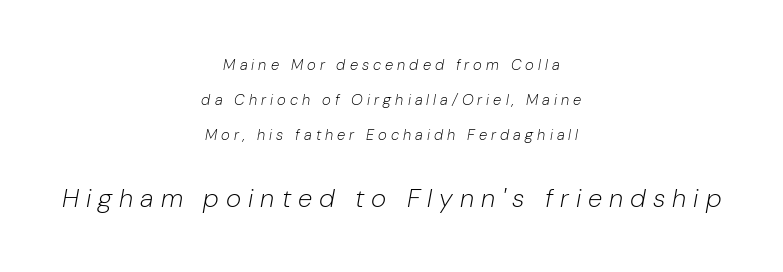
Q: Is the text bold? A: No.
Q: Is the text italic (slanted)? A: Yes, it leans right by about 10 degrees.
Q: Is the text underlined? A: No.
Q: How is the paragraph aligned? A: Centered.
Q: Is the spacing between letters normal or unusually wide? A: Unusually wide.
Q: Is the spacing between lines tight, normal or loose? A: Loose.
Q: Which block of text is set in a larger size, the first (top) or the second (bottom)? A: The second (bottom) one.
